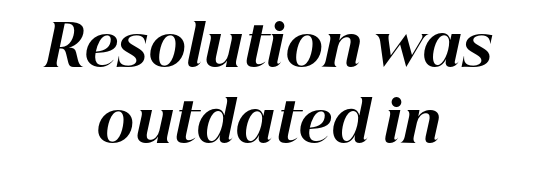
{"italic": "yes", "lean": "right", "slant_degrees": 12, "bold": "yes", "weight": "bold", "width": "normal", "stroke_contrast": "high", "x_height": "medium", "monospaced": "no", "underline": "no", "align": "center", "line_spacing": "normal", "line_spacing_ratio": 1.33, "letter_spacing": "normal", "letter_spacing_em": 0.0, "glyph_px": 57}
